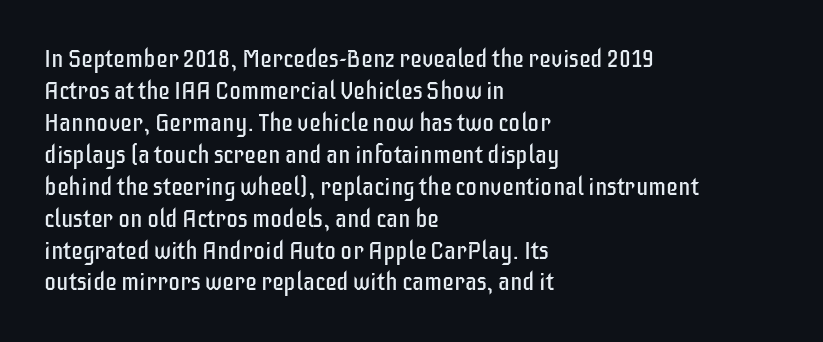
{"italic": "no", "bold": "no", "underline": "no", "align": "left", "line_spacing": "normal", "line_spacing_ratio": 1.33, "letter_spacing": "normal", "letter_spacing_em": 0.0, "glyph_px": 24}
